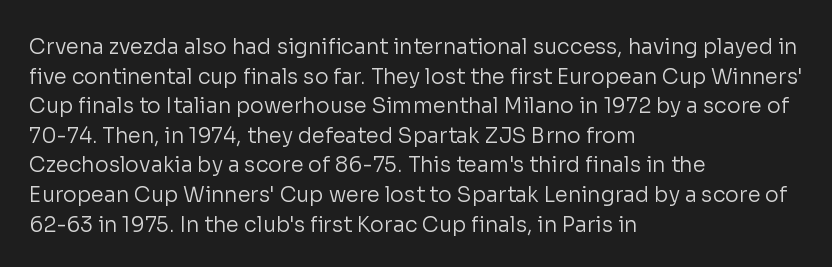
Quick note: underline off. Do the letters lean? They stand straight. The text block is weighted toward the left margin, trailing off unevenly rightward. This rendering leaves character spacing at its baseline value. Vertical spacing — default.
